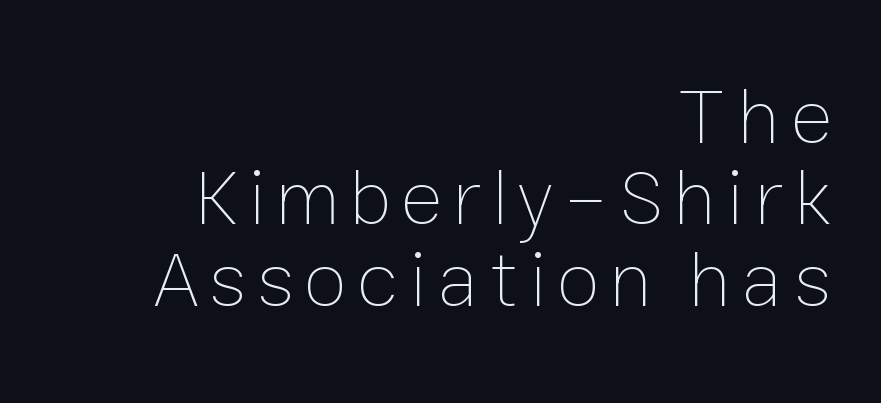
{"italic": "no", "bold": "no", "weight": "thin", "width": "normal", "stroke_contrast": "low", "x_height": "medium", "monospaced": "no", "underline": "no", "align": "right", "line_spacing": "tight", "line_spacing_ratio": 1.03, "glyph_px": 79}
